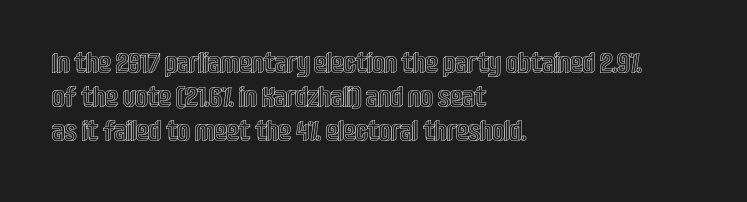
The setting favours the left margin, as ordinary paragraphs usually do. Lines of text with bare space underneath. You could not count columns in this text — the font is proportionally spaced. Students, note that the glyphs here touch the page at normal intervals. Rendered with straight, roman letterforms.
